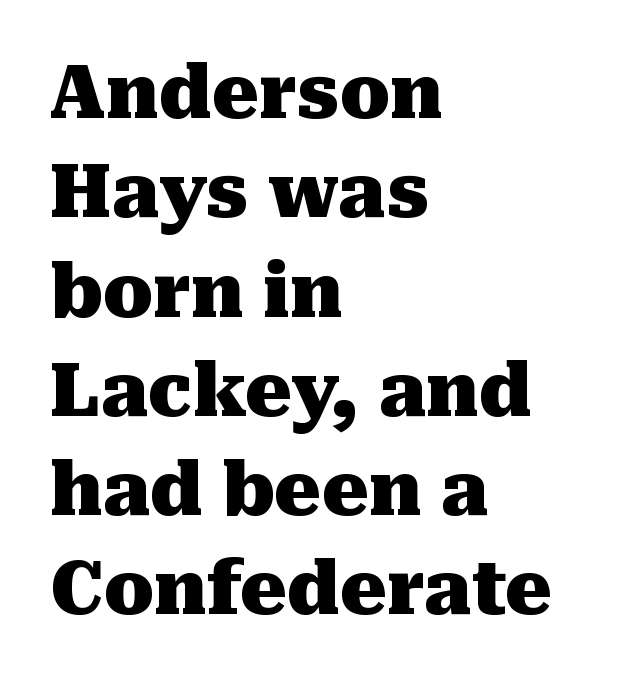
Q: Is the text bold? A: Yes.
Q: Is the text italic (slanted)? A: No, it is upright.
Q: Is the typeface a serif or a sans-serif typeface? A: Serif.
Q: Is the text underlined? A: No.
Q: How is the paragraph aligned? A: Left-aligned.
Q: Is the spacing between letters normal or unusually wide? A: Normal.
Q: Is the spacing between lines tight, normal or loose? A: Normal.
Q: Width (condensed, normal, or wide)? A: Normal.
Q: Stroke contrast? A: Medium.
Q: x-height? A: Medium.
Q: Monospaced? A: No.
